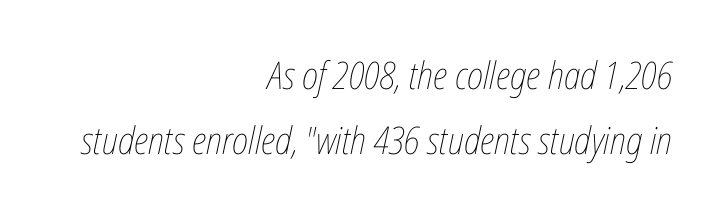
There is no visible air inserted between adjacent glyphs. The gap between lines stays unmarked. Short and long lines alike share a common ending point at right. Counters stay open thanks to moderate or lighter strokes. Note the varied advance widths — an 'i' is clearly narrower than an 'm'. The typography opts for an oblique posture over an upright one.
